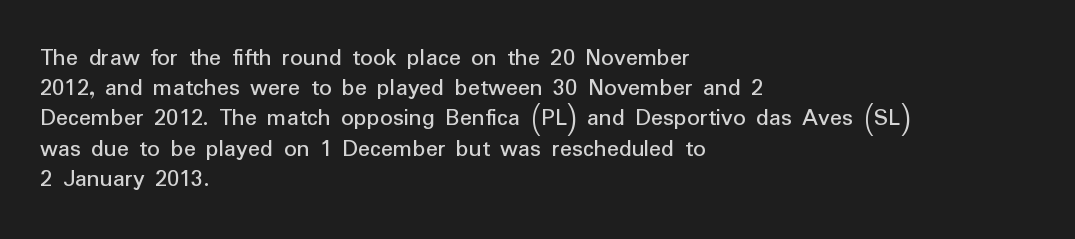
Standard letterfit; no display-style spreading of the glyphs. A typesetter would mark this as roman, not italic. Does the copy run flush right? No — it runs flush left. Words float on clear page, feet unadorned.
